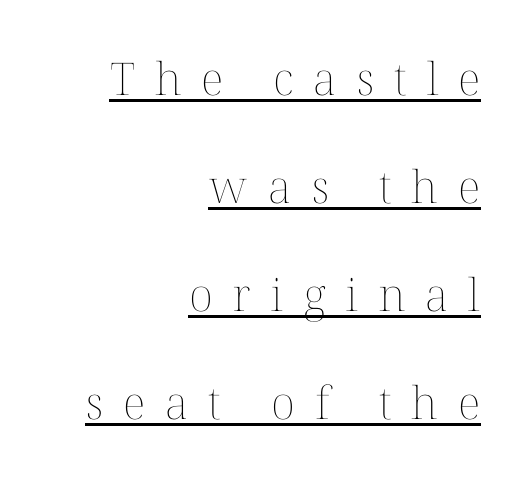
The weight would be labelled regular, book, light, or lighter still. The passage shown is typed in a proportional face where columns would drift. Underlining? Definitely there. Students, note that the glyphs here are deliberately spaced far apart. Vertical strokes here are truly vertical. Vertically, the passage feels expansive, rows floating well apart.
